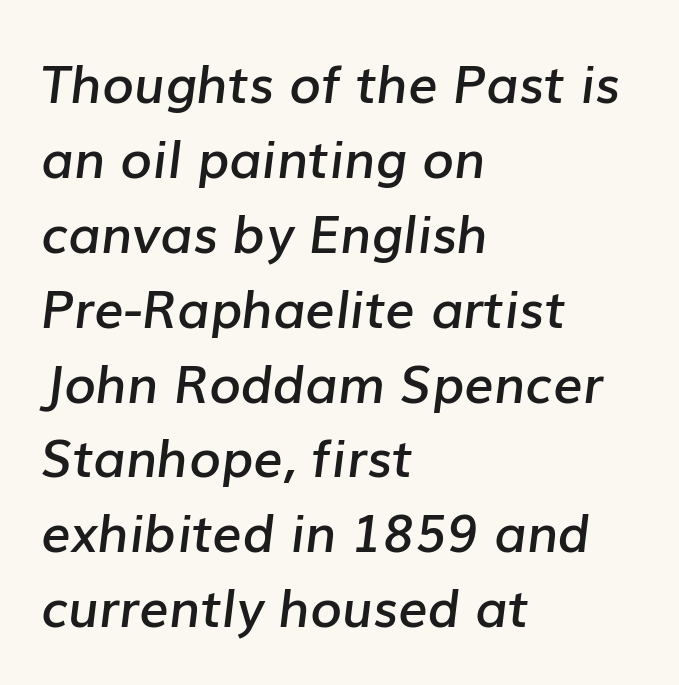
The image shows 52 px semibold type, italic (leaning right); set left-aligned, normal line spacing (1.44x), normal letter spacing, not underlined; low stroke contrast and a medium x-height.
